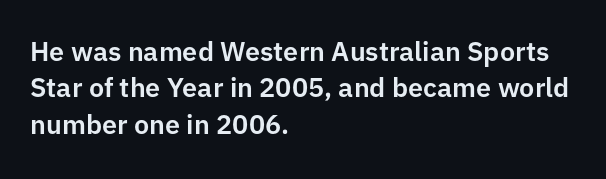
The image shows 27 px text type, upright; set left-aligned, normal line spacing (1.35x), normal letter spacing, not underlined.
